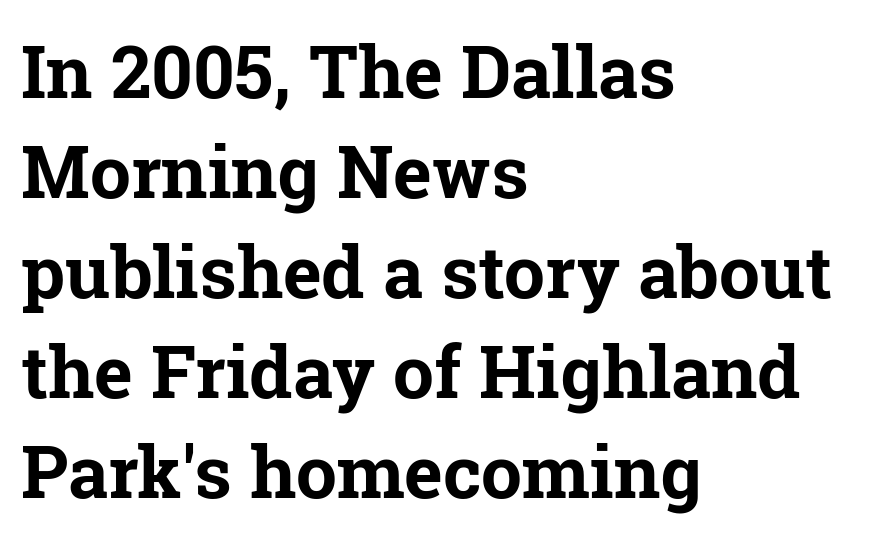
Quick note: interline space is typical. The lettering holds an erect, upright posture throughout. Is the letter spacing exaggerated? No — it looks like the ordinary default. The strokes are fattened all the way to bold. The setting favours the left margin, as ordinary paragraphs usually do.
